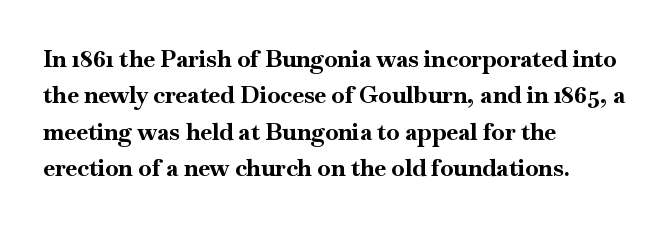
{"italic": "no", "bold": "yes", "underline": "no", "align": "left", "line_spacing": "normal", "line_spacing_ratio": 1.52, "letter_spacing": "normal", "letter_spacing_em": 0.0, "glyph_px": 24}
